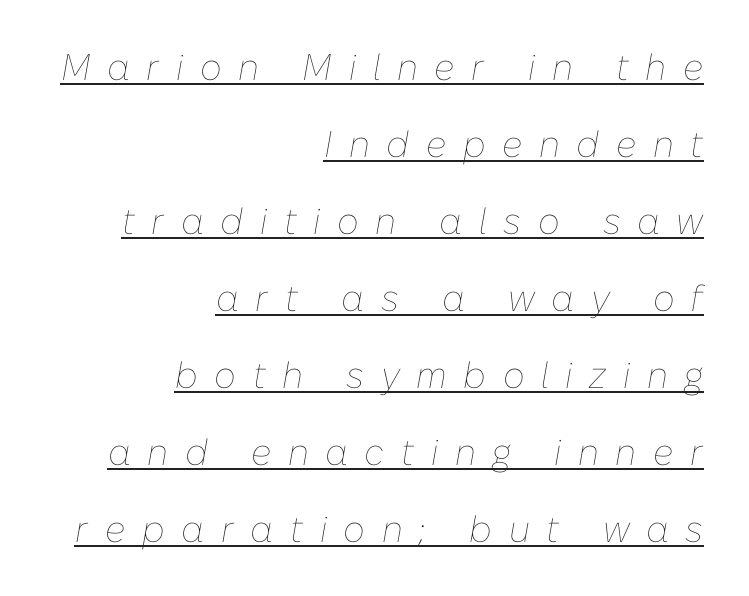
The text carries the slant typical of an italic or oblique font. The passage shown is not bold in any degree. Vertically, the passage feels expansive, rows floating well apart. Do the characters align in a grid? No, the font is proportional.
